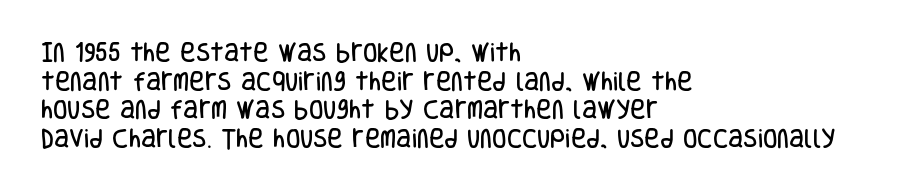
The rendering keeps characters at their native spacing. Does the lettering tilt? It doesn't — this is upright. Descender tails drop into unmarked territory. The lines sit at an ordinary, default distance from one another. One-word summary of the alignment: left.
